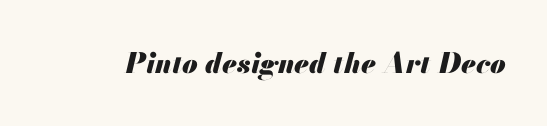
The specimen reads as italic at a glance. Bold? Absolutely — the strokes are thick and heavy. You could not count columns in this text — the font is proportionally spaced. Each row of text sits above clean, open space.
